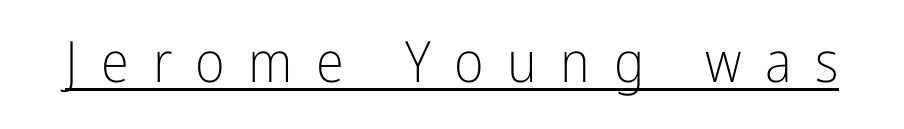
Q: Is the text bold? A: No.
Q: Is the text italic (slanted)? A: No, it is upright.
Q: Is the typeface a serif or a sans-serif typeface? A: Sans-serif.
Q: Is the text underlined? A: Yes.
Q: Is the spacing between letters normal or unusually wide? A: Unusually wide.
Q: Width (condensed, normal, or wide)? A: Condensed.
Q: Stroke contrast? A: Low.
Q: x-height? A: Medium.
Q: Monospaced? A: No.
